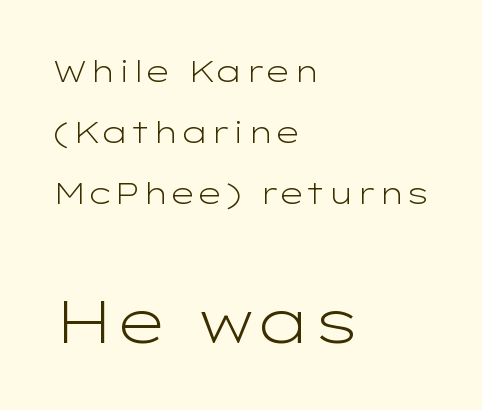
Q: Is the text bold? A: No.
Q: Is the text italic (slanted)? A: No, it is upright.
Q: Is the typeface a serif or a sans-serif typeface? A: Sans-serif.
Q: Is the text underlined? A: No.
Q: How is the paragraph aligned? A: Left-aligned.
Q: Is the spacing between letters normal or unusually wide? A: Normal.
Q: Is the spacing between lines tight, normal or loose? A: Loose.
Q: Which block of text is set in a larger size, the first (top) or the second (bottom)? A: The second (bottom) one.
Q: Width (condensed, normal, or wide)? A: Wide.
Q: Stroke contrast? A: Low.
Q: x-height? A: Medium.
Q: Monospaced? A: No.
